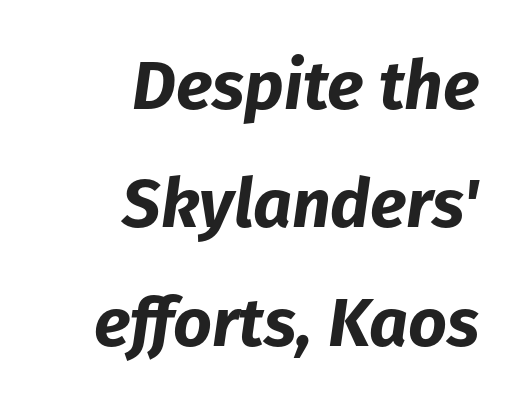
Q: Is the text bold? A: Yes.
Q: Is the text italic (slanted)? A: Yes, it leans right by about 8 degrees.
Q: Is the text underlined? A: No.
Q: How is the paragraph aligned? A: Right-aligned.
Q: Is the spacing between letters normal or unusually wide? A: Normal.
Q: Width (condensed, normal, or wide)? A: Normal.
Q: Stroke contrast? A: Low.
Q: x-height? A: Medium.
Q: Monospaced? A: No.
